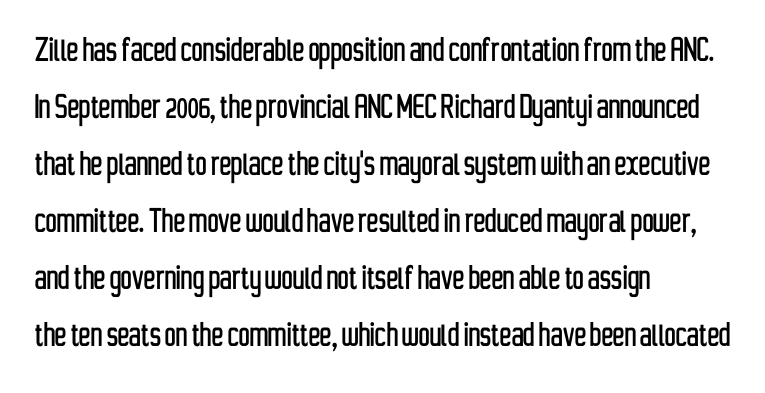
Each word holds together tightly as a unit, with standard inter-letter gaps. This rendering uses left alignment, leaving the right contour irregular. The letters stand straight up with perfectly vertical stems. Only glyphs here, with clear space below each row. The font family rendered here belongs to the sans-serif group. Character widths vary here, with narrow letters taking less room than wide ones.
